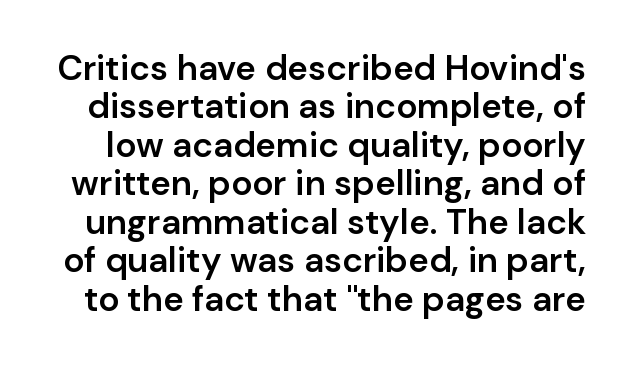
The leading is snug, giving the passage a crowded texture. Between one letter and the next there's only the usual sliver of space. Summary of weight: moderately heavy, a semibold. No italicization has been applied; the sample stays upright.
